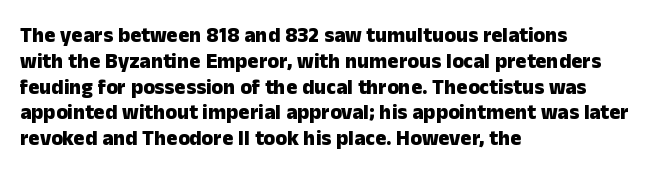
The image shows 21 px bold type, upright; set left-aligned, line spacing 1.23x, normal letter spacing, not underlined.
